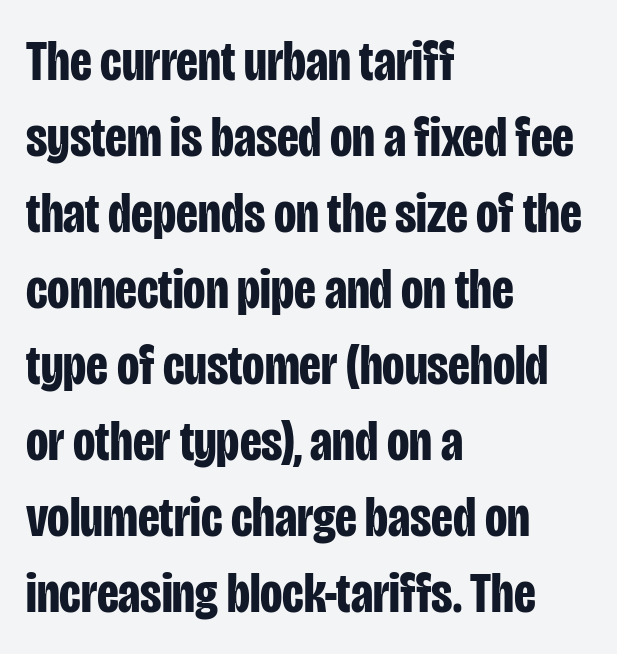
{"serif": "no", "italic": "no", "bold": "yes", "weight": "bold", "width": "condensed", "stroke_contrast": "low", "x_height": "large", "monospaced": "no", "underline": "no", "align": "left", "line_spacing": "normal", "line_spacing_ratio": 1.31, "letter_spacing": "normal", "letter_spacing_em": 0.0, "glyph_px": 58}
